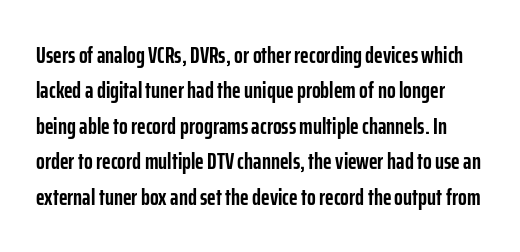
{"italic": "no", "bold": "yes", "underline": "no", "line_spacing": "normal", "line_spacing_ratio": 1.54, "letter_spacing": "normal", "letter_spacing_em": 0.0, "glyph_px": 23}
